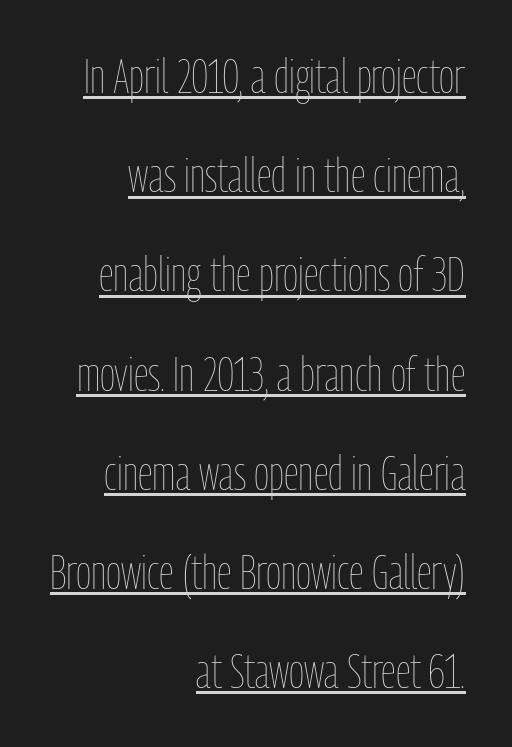
Q: Is the text bold? A: No.
Q: Is the text italic (slanted)? A: No, it is upright.
Q: Is the text underlined? A: Yes.
Q: How is the paragraph aligned? A: Right-aligned.
Q: Is the spacing between letters normal or unusually wide? A: Normal.
Q: Is the spacing between lines tight, normal or loose? A: Loose.
Q: Width (condensed, normal, or wide)? A: Condensed.
Q: Stroke contrast? A: Low.
Q: x-height? A: Medium.
Q: Monospaced? A: No.
